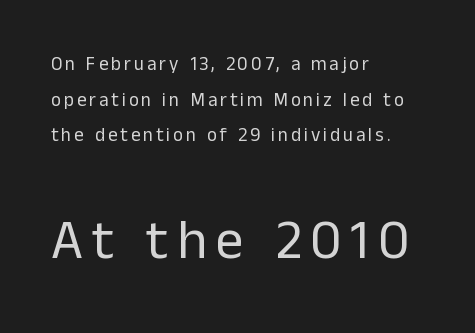
{"serif": "no", "italic": "no", "bold": "no", "weight": "regular", "width": "normal", "stroke_contrast": "low", "x_height": "medium", "monospaced": "no", "underline": "no", "align": "left", "line_spacing_ratio": 1.88, "larger_block": "second", "size_ratio": 2.95, "glyph_px": 56}
